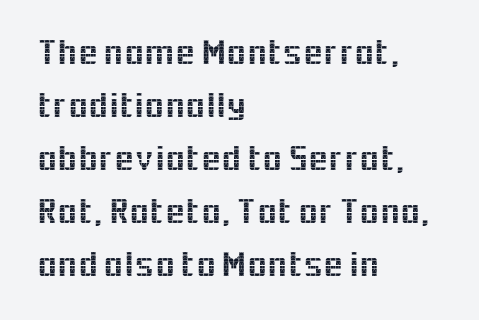
The image shows 36 px sans-serif type, upright; set left-aligned, normal line spacing (1.47x), normal letter spacing, not underlined; a medium x-height.
